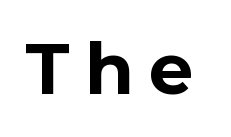
Unlike italic type, these characters show no tilt at all. A typesetter would call this heavily tracked-out type. The passage shown is typed in a proportional face where columns would drift. Serifs: no, the terminals of the letterforms are clean. On the weight axis this lands at bold, roughly 700.
